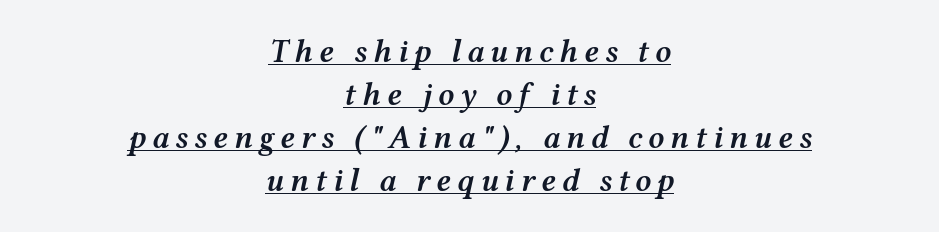
The image shows 32 px semibold, wide type, italic (leaning right); set centered, normal line spacing (1.34x), underlined; medium stroke contrast and a medium x-height.
